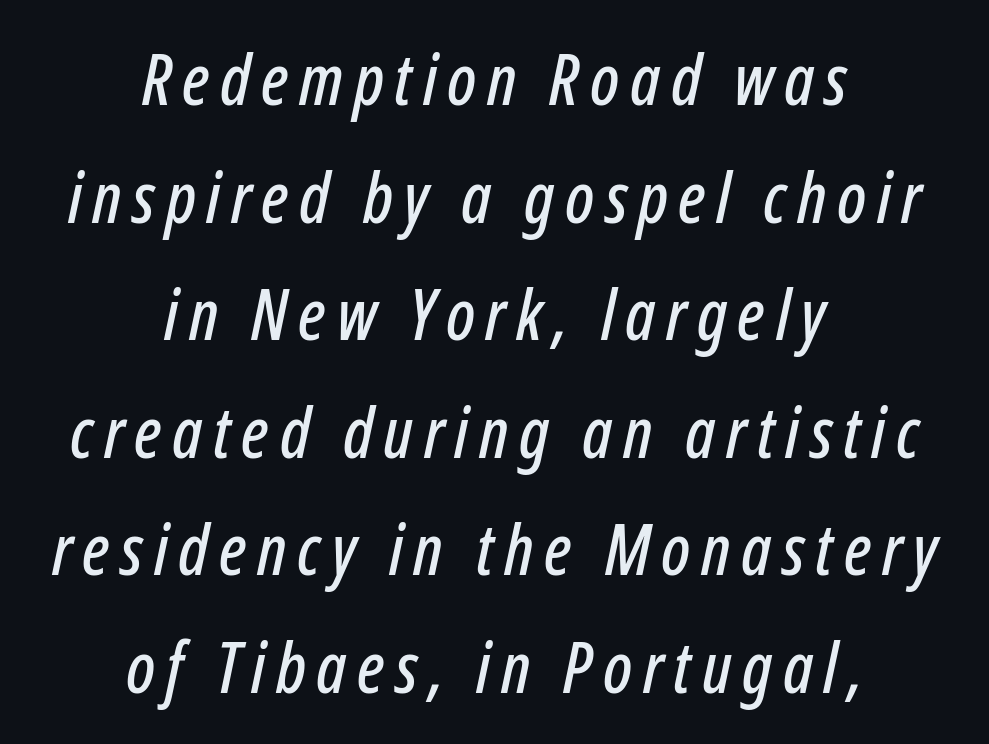
The lettering tilts uniformly, giving the passage an italic look. A typesetter would call this proportional, since set widths differ per character. Visually the block forms a symmetrical silhouette, jagged on both flanks. A bare baseline throughout the passage. Whoever set this chose a conventional vertical rhythm.
